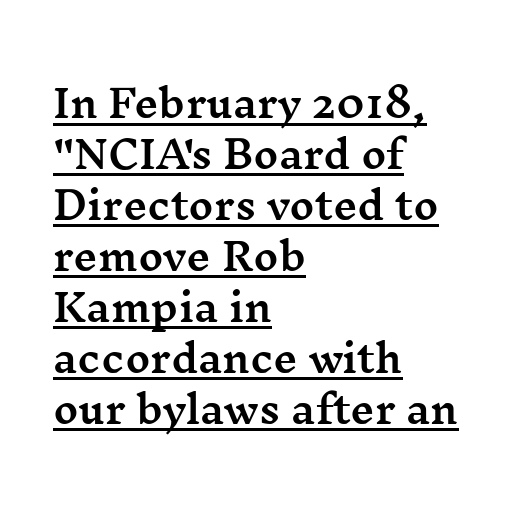
The image shows 38 px wide serif type, upright; set left-aligned, normal line spacing (1.34x), normal letter spacing, underlined; medium stroke contrast and a medium x-height.
